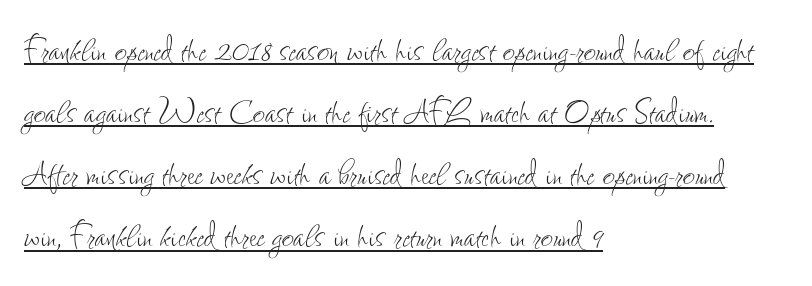
{"bold": "no", "weight": "thin", "width": "condensed", "stroke_contrast": "low", "x_height": "small", "monospaced": "no", "underline": "yes", "align": "left", "line_spacing": "normal", "line_spacing_ratio": 1.48, "letter_spacing": "normal", "letter_spacing_em": 0.0, "glyph_px": 42}
